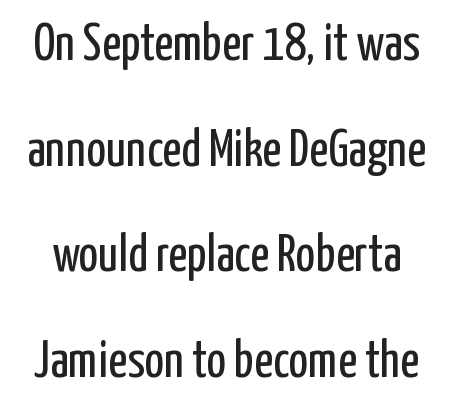
The image shows 52 px regular-weight, condensed sans-serif type, upright; set loose line spacing (2.03x), normal letter spacing, not underlined; low stroke contrast and a medium x-height.
